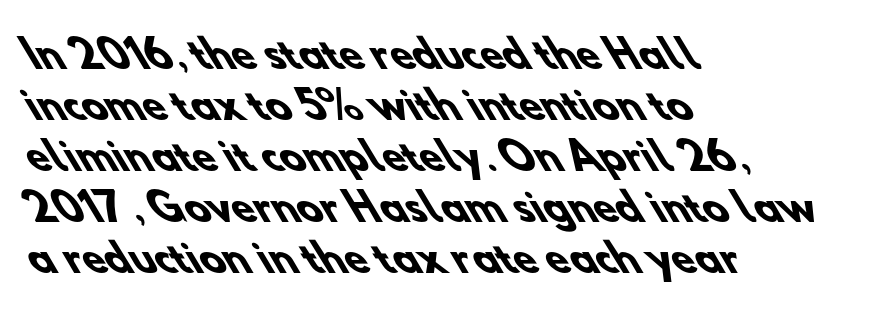
A typesetter would call this proportional, since set widths differ per character. To sum up the face: it is a sans, with no serifs. Has an underline been added? It has not. The characters look thick and weighty, a clear bold. What's the leading like? Ordinary, nothing unusual. The rendering anchors every line to the left-hand side.
